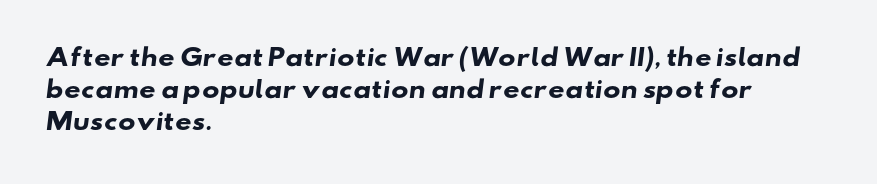
The image shows 23 px bold type; set left-aligned, normal line spacing (1.39x), normal letter spacing, not underlined.
